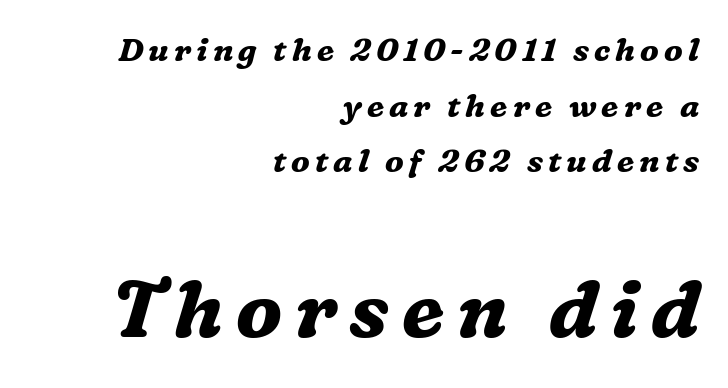
{"serif": "yes", "italic": "yes", "lean": "right", "slant_degrees": 16, "bold": "yes", "weight": "bold", "width": "normal", "stroke_contrast": "medium", "x_height": "medium", "monospaced": "no", "underline": "no", "align": "right", "line_spacing_ratio": 1.74, "larger_block": "second", "size_ratio": 2.47, "glyph_px": 79}
